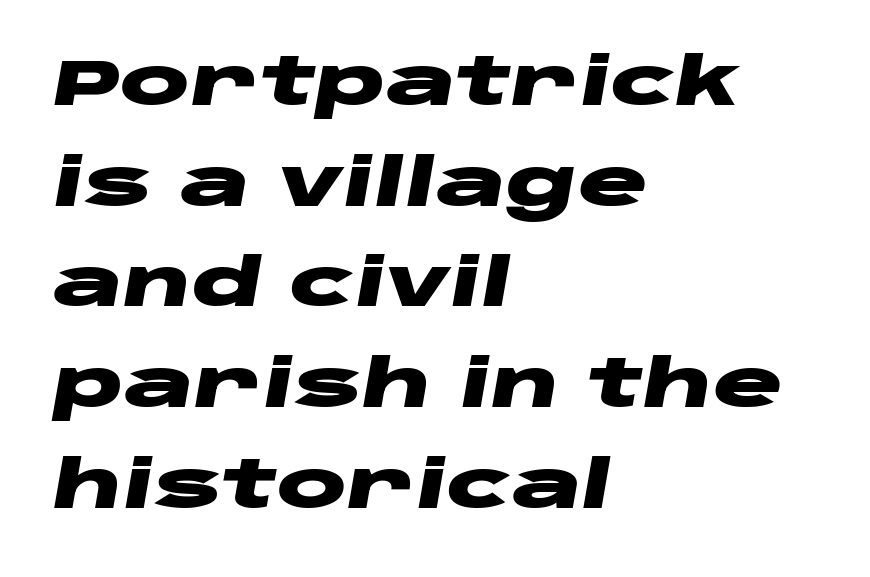
Q: Is the text bold? A: Yes.
Q: Is the text italic (slanted)? A: Yes, it leans right by about 10 degrees.
Q: Is the text underlined? A: No.
Q: How is the paragraph aligned? A: Left-aligned.
Q: Is the spacing between letters normal or unusually wide? A: Normal.
Q: Is the spacing between lines tight, normal or loose? A: Normal.
Q: Width (condensed, normal, or wide)? A: Wide.
Q: Stroke contrast? A: Low.
Q: x-height? A: Large.
Q: Monospaced? A: No.
